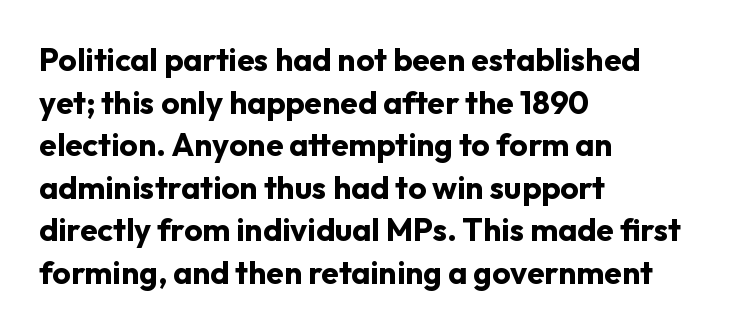
Notice how thick the strokes are: this is what a full bold looks like. Nope, no serifs anywhere on these letters. The typesetter chose a ragged-right arrangement here. Regarding leading, the lines here are spaced in the standard way. Students, note that the glyphs here touch the page at normal intervals.
